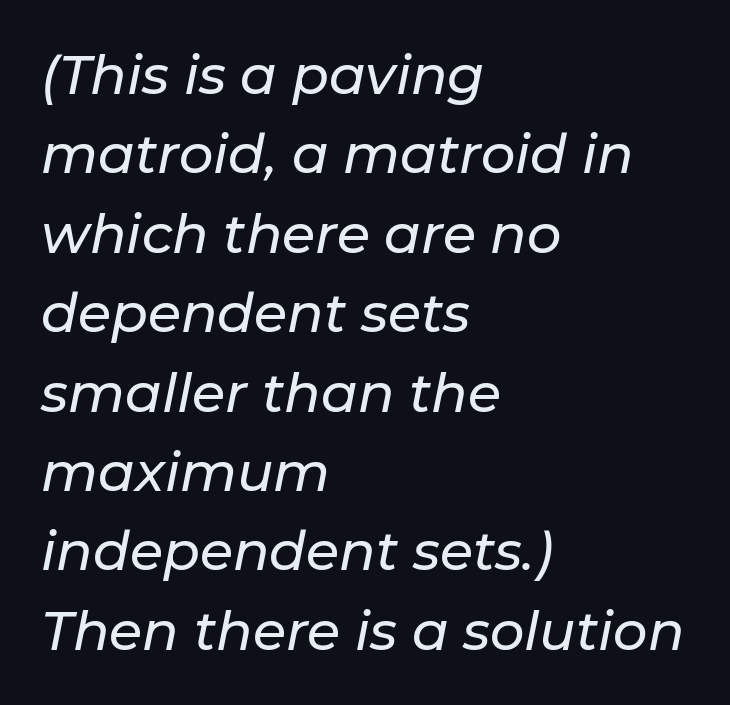
Default kerning and tracking; the words read as compact shapes. In terms of posture, this sample is oblique. Which margin do the lines hug? The left one — the right edge is uneven. Words float on clear page, feet unadorned.
